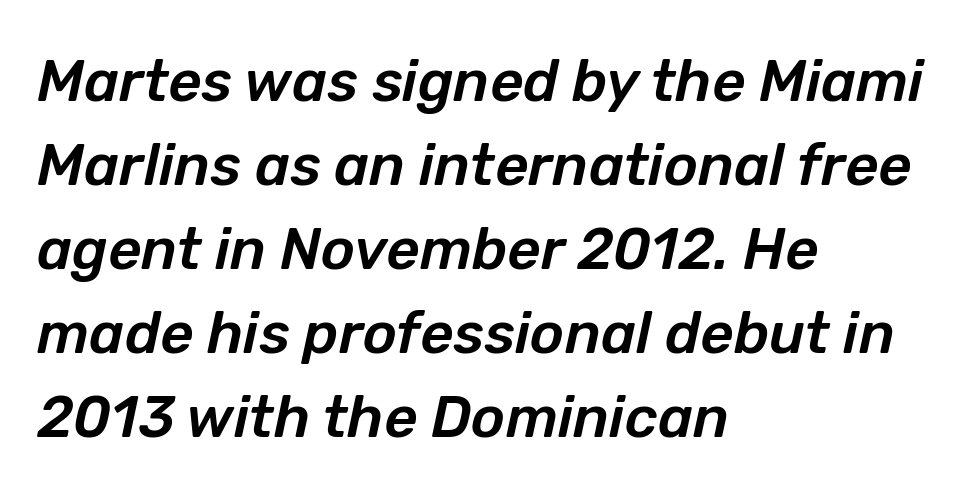
{"italic": "yes", "lean": "right", "slant_degrees": 12, "width": "normal", "stroke_contrast": "low", "x_height": "medium", "monospaced": "no", "underline": "no", "align": "left", "line_spacing": "normal", "line_spacing_ratio": 1.45, "letter_spacing": "normal", "letter_spacing_em": 0.0, "glyph_px": 58}
